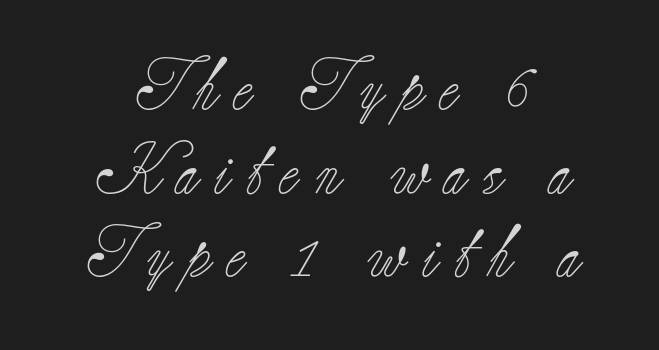
{"serif": "yes", "bold": "no", "weight": "light", "width": "normal", "stroke_contrast": "low", "x_height": "small", "monospaced": "no", "underline": "no", "align": "center", "line_spacing": "normal", "line_spacing_ratio": 1.64, "letter_spacing": "wide", "letter_spacing_em": 0.32, "glyph_px": 51}
